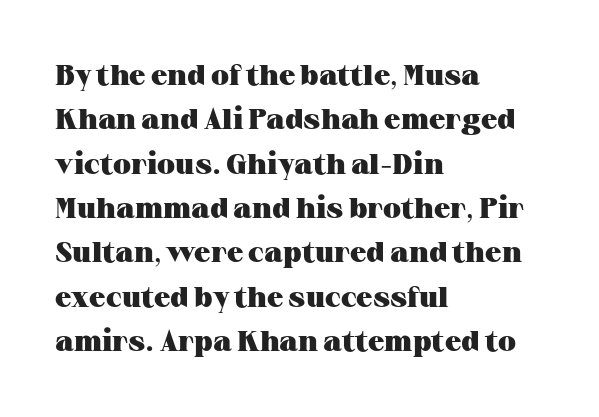
{"serif": "yes", "italic": "no", "bold": "yes", "weight": "heavy", "width": "wide", "stroke_contrast": "medium", "x_height": "medium", "monospaced": "no", "underline": "no", "align": "left", "line_spacing": "normal", "line_spacing_ratio": 1.53, "letter_spacing": "normal", "letter_spacing_em": 0.0, "glyph_px": 29}
